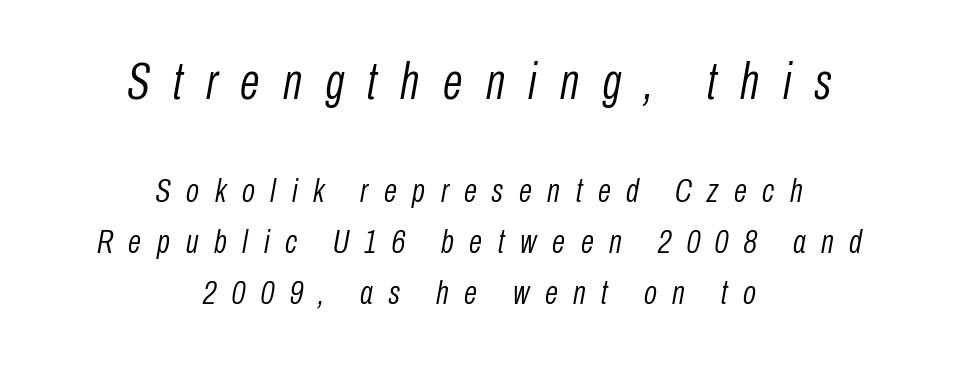
The image shows 51 px light, condensed type, italic (leaning right); set centered, normal line spacing (1.51x), unusually wide letter spacing (+0.46 em), not underlined; the first (top) block is 1.5x larger; low stroke contrast and a medium x-height.
